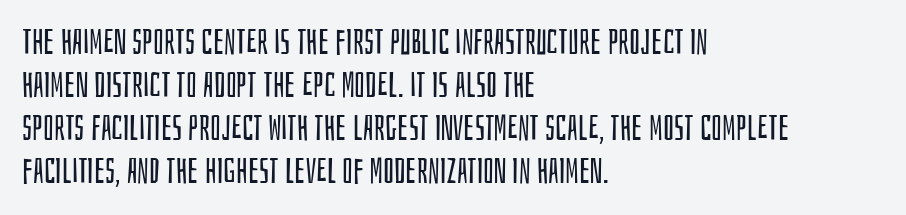
{"serif": "no", "italic": "no", "bold": "no", "weight": "regular", "width": "condensed", "stroke_contrast": "low", "x_height": "large", "monospaced": "no", "underline": "no", "align": "left", "line_spacing_ratio": 1.23, "letter_spacing": "normal", "letter_spacing_em": 0.0, "glyph_px": 35}
